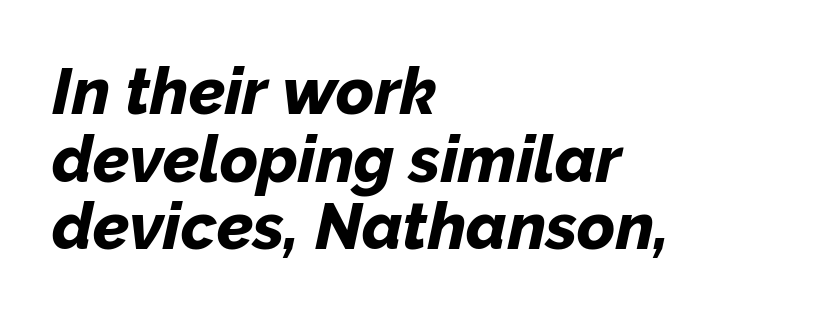
The image shows 65 px bold type, italic (leaning right); set left-aligned, tight line spacing (1.04x), normal letter spacing, not underlined; low stroke contrast and a medium x-height.
